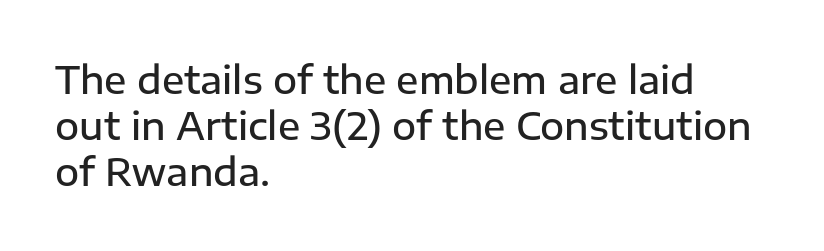
{"serif": "no", "italic": "no", "bold": "semi", "weight": "semibold", "width": "normal", "stroke_contrast": "low", "x_height": "medium", "monospaced": "no", "underline": "no", "align": "left", "line_spacing": "normal", "line_spacing_ratio": 1.25, "letter_spacing": "normal", "letter_spacing_em": 0.0, "glyph_px": 37}
